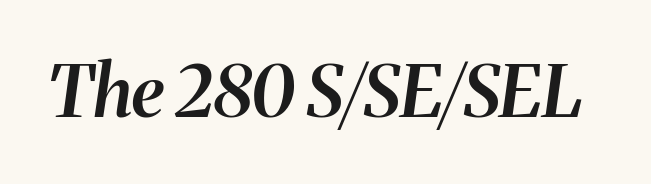
The image shows 71 px semibold type, italic (leaning right); set normal letter spacing, not underlined; medium stroke contrast and a medium x-height.
